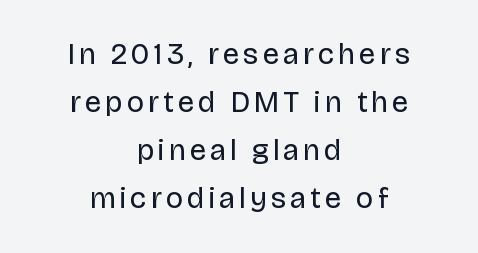
The image shows 30 px regular-weight sans-serif type, upright; set centered, normal line spacing (1.6x), not underlined; low stroke contrast and a large x-height.
